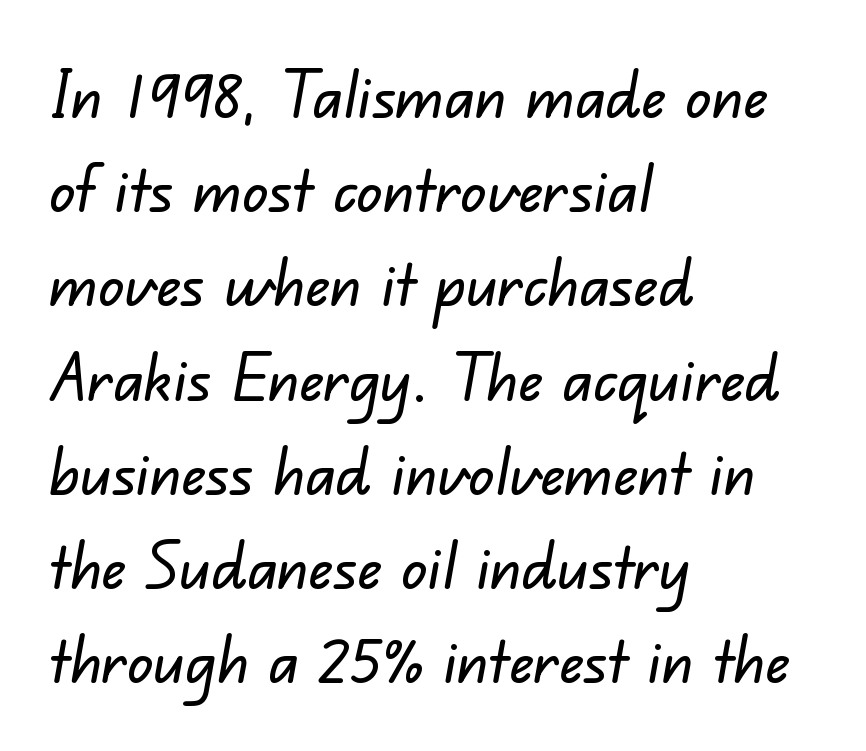
Nothing sits at the stroke ends, so this counts as sans-serif. Summary of vertical rhythm: regular, with standard interline spacing. These lines keep a tight, regular rhythm from letter to letter. Line beginnings align vertically; line endings do not. Check under the words: just untouched page. The rendering uses natural spacing where letterforms have individual widths.
